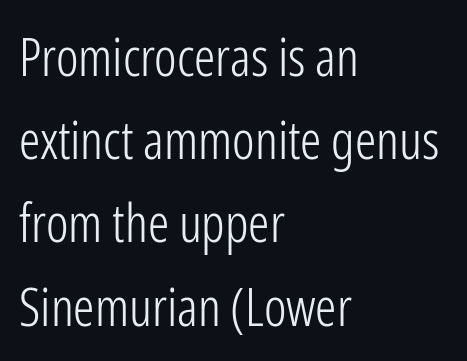
Q: Is the text bold? A: No.
Q: Is the text italic (slanted)? A: No, it is upright.
Q: Is the typeface a serif or a sans-serif typeface? A: Sans-serif.
Q: Is the text underlined? A: No.
Q: How is the paragraph aligned? A: Left-aligned.
Q: Is the spacing between letters normal or unusually wide? A: Normal.
Q: Is the spacing between lines tight, normal or loose? A: Normal.
Q: Width (condensed, normal, or wide)? A: Condensed.
Q: Stroke contrast? A: Low.
Q: x-height? A: Medium.
Q: Monospaced? A: No.
